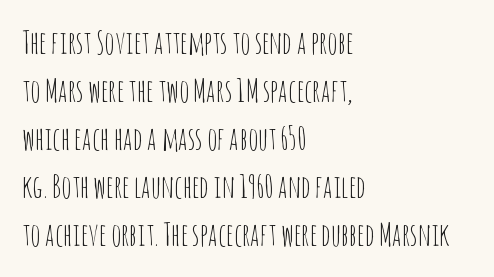
The lines are quadded left. Underline: absent. The passage shown stacks its lines at a standard gap. Unlike a traditional serif, this face leaves its strokes unadorned. These lines were composed using upright roman letters.
